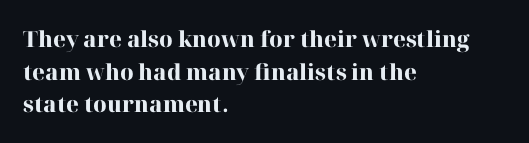
The image shows 22 px bold type, upright; set left-aligned, normal line spacing (1.48x), normal letter spacing, not underlined.
